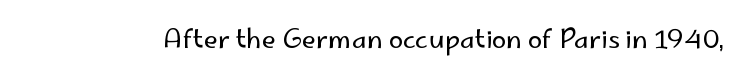
Q: Is the text bold? A: No.
Q: Is the text italic (slanted)? A: No, it is upright.
Q: Is the text underlined? A: No.
Q: Is the spacing between letters normal or unusually wide? A: Normal.
